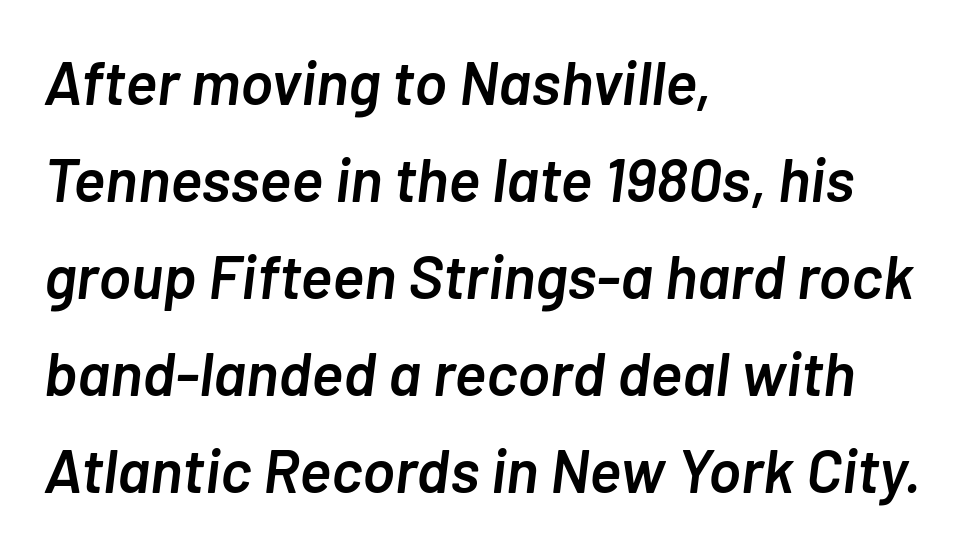
Q: Is the text bold? A: Semi-bold.
Q: Is the text italic (slanted)? A: Yes, it leans right by about 7 degrees.
Q: Is the text underlined? A: No.
Q: How is the paragraph aligned? A: Left-aligned.
Q: Is the spacing between letters normal or unusually wide? A: Normal.
Q: Is the spacing between lines tight, normal or loose? A: Normal.
Q: Width (condensed, normal, or wide)? A: Normal.
Q: Stroke contrast? A: Low.
Q: x-height? A: Medium.
Q: Monospaced? A: No.
